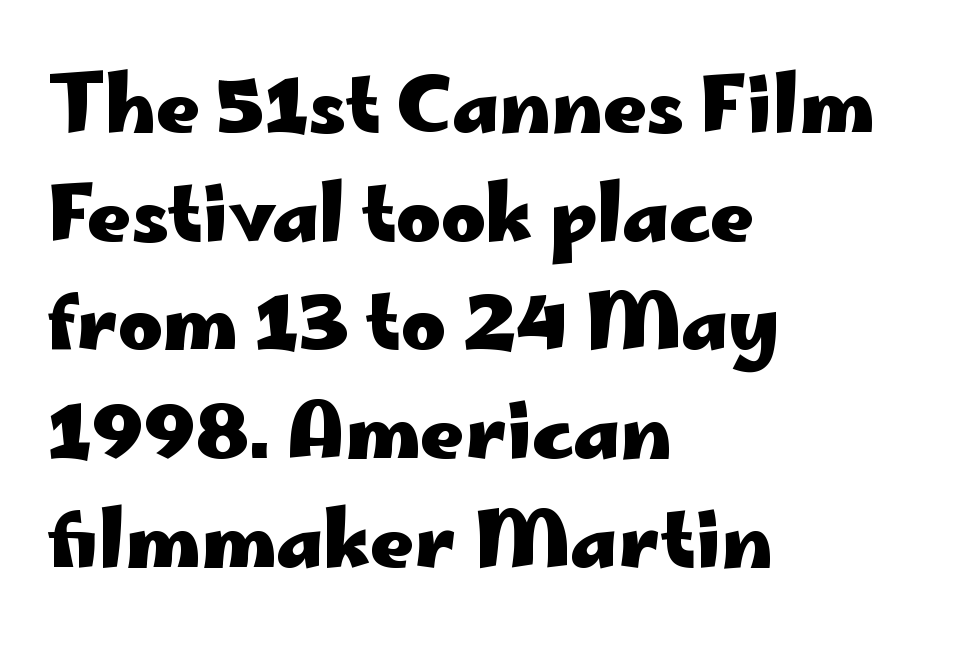
The image shows 76 px heavy, wide sans-serif type, upright; set left-aligned, normal line spacing (1.43x), normal letter spacing, not underlined; low stroke contrast and a small x-height.
